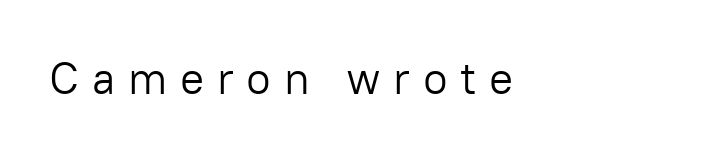
The image shows 45 px light sans-serif type, upright; set unusually wide letter spacing (+0.28 em), not underlined; low stroke contrast and a medium x-height.
